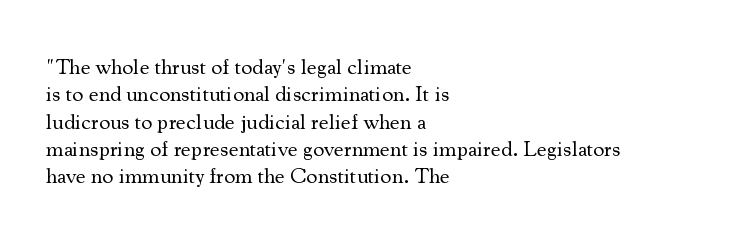
Q: Is the text bold? A: No.
Q: Is the text italic (slanted)? A: No, it is upright.
Q: Is the text underlined? A: No.
Q: How is the paragraph aligned? A: Left-aligned.
Q: Is the spacing between letters normal or unusually wide? A: Normal.
